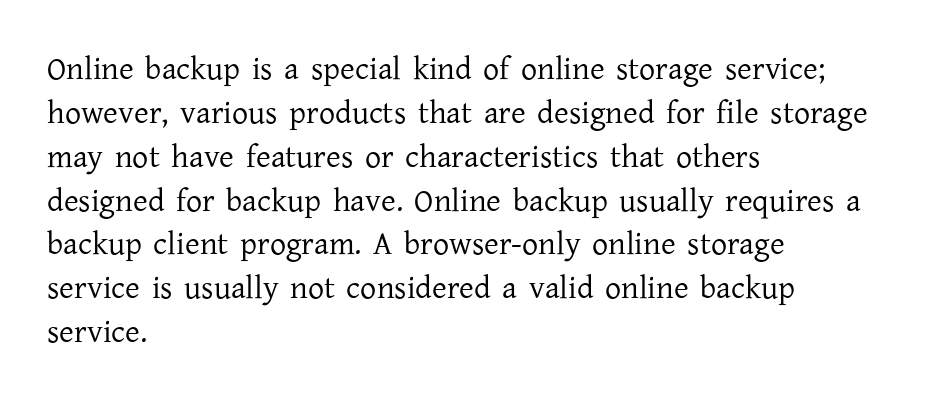
The image shows 32 px regular-weight serif type, upright; set left-aligned, normal line spacing (1.37x), normal letter spacing, not underlined; low stroke contrast and a medium x-height.
